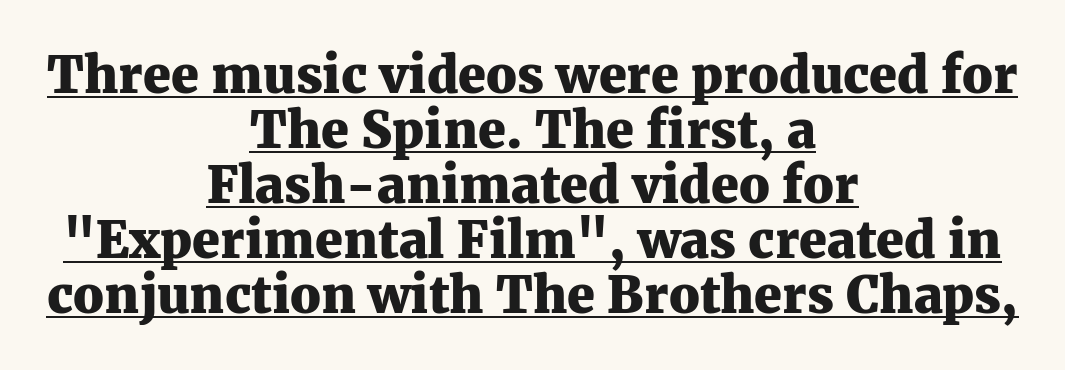
The image shows 50 px heavy serif type, upright; set centered, tight line spacing (1.1x), normal letter spacing, underlined; medium stroke contrast and a medium x-height.
